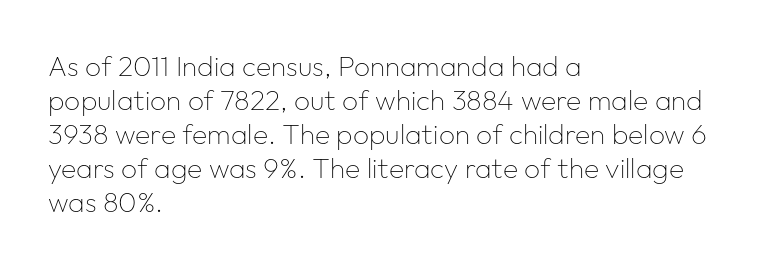
{"serif": "no", "italic": "no", "bold": "no", "weight": "thin", "width": "normal", "stroke_contrast": "low", "x_height": "medium", "monospaced": "no", "underline": "no", "align": "left", "line_spacing_ratio": 1.21, "letter_spacing": "normal", "letter_spacing_em": 0.0, "glyph_px": 28}
